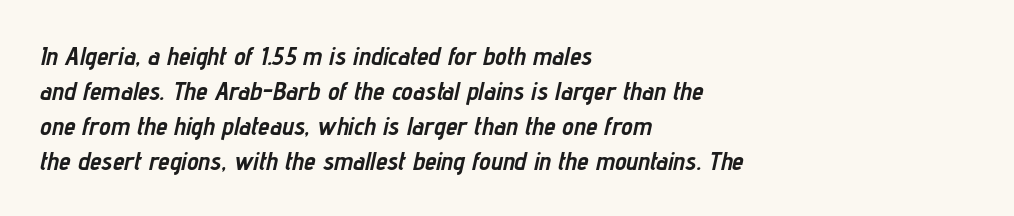
The image shows 26 px bold type, italic (leaning right); set left-aligned, normal line spacing (1.34x), normal letter spacing, not underlined.
